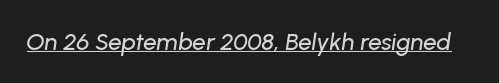
Tall strokes in this sample are angled rather than plumb. The typesetter has applied underlining to the passage shown. Tracking here is standard; glyphs follow each other at the usual distance.
